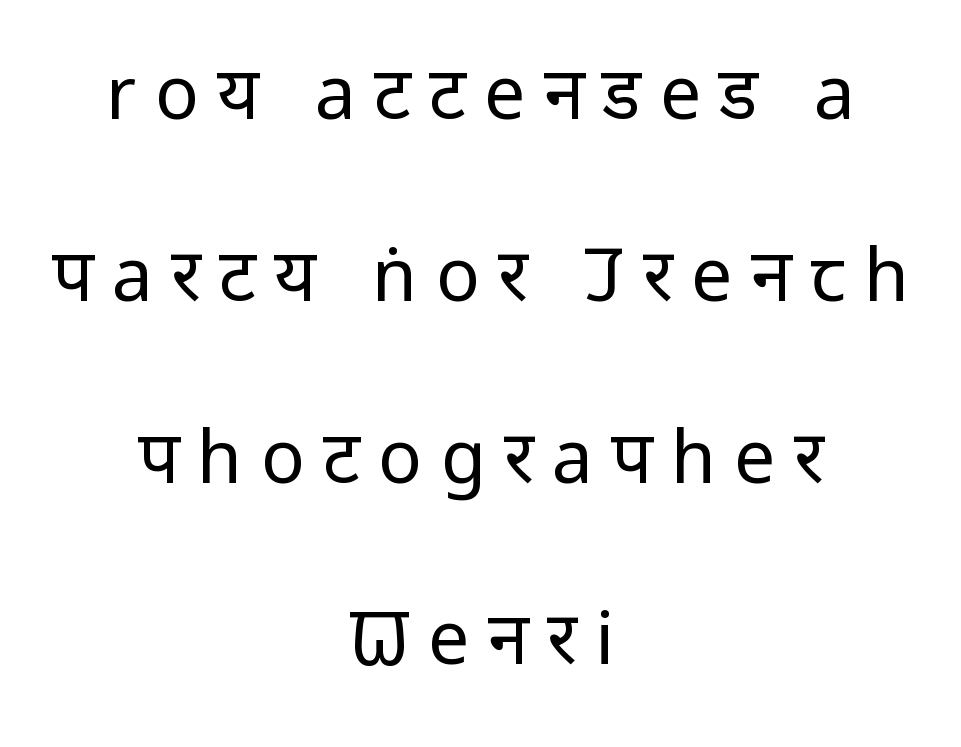
{"serif": "no", "italic": "no", "bold": "no", "weight": "regular", "width": "condensed", "stroke_contrast": "low", "x_height": "large", "monospaced": "no", "underline": "no", "align": "center", "line_spacing": "loose", "line_spacing_ratio": 2.49, "letter_spacing": "wide", "letter_spacing_em": 0.25, "glyph_px": 73}
